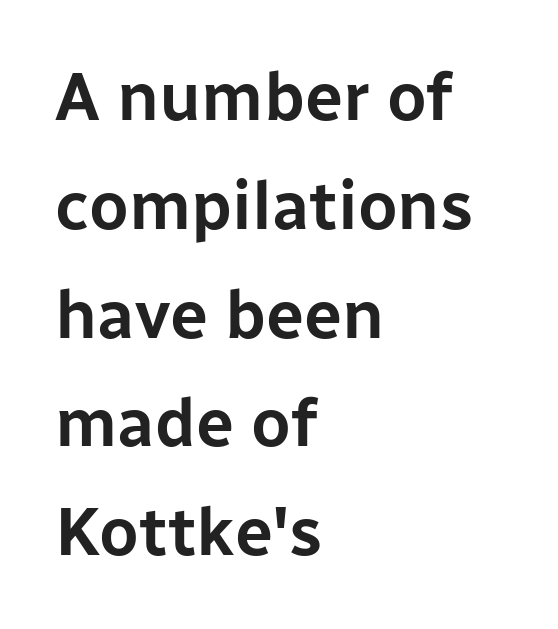
{"serif": "no", "italic": "no", "width": "normal", "stroke_contrast": "low", "x_height": "medium", "monospaced": "no", "underline": "no", "align": "left", "line_spacing": "normal", "line_spacing_ratio": 1.6, "letter_spacing": "normal", "letter_spacing_em": 0.0, "glyph_px": 68}
